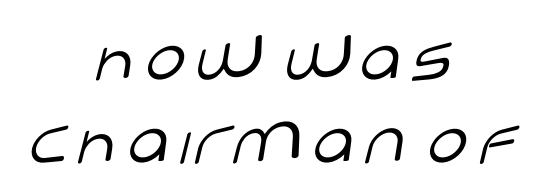
{"serif": "no", "bold": "no", "weight": "light", "width": "wide", "stroke_contrast": "low", "x_height": "large", "monospaced": "no", "underline": "no", "align": "center", "line_spacing": "tight", "line_spacing_ratio": 1.12, "letter_spacing": "normal", "letter_spacing_em": 0.0, "glyph_px": 74}
